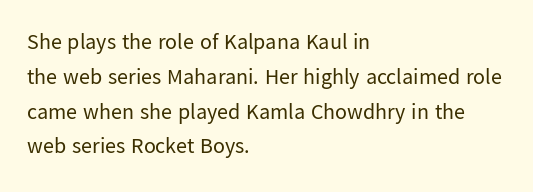
All the whitespace from short lines collects on the right. No extra tracking has been applied to these lines. Characters remain perfectly vertical along every line. The space beneath each line is pristine and unruled. Vertical stems look standard width or narrower in stroke.
